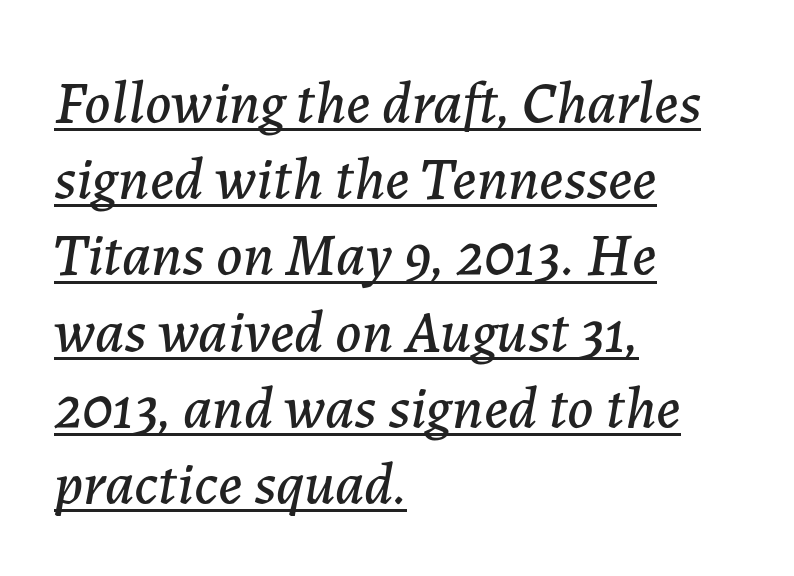
The image shows 60 px text type, italic (leaning right); set left-aligned, normal line spacing (1.27x), normal letter spacing, underlined; low stroke contrast and a medium x-height.
